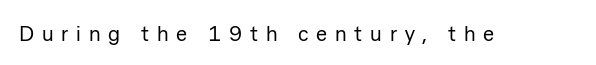
Q: Is the text bold? A: No.
Q: Is the text italic (slanted)? A: No, it is upright.
Q: Is the text underlined? A: No.
Q: Is the spacing between letters normal or unusually wide? A: Unusually wide.
